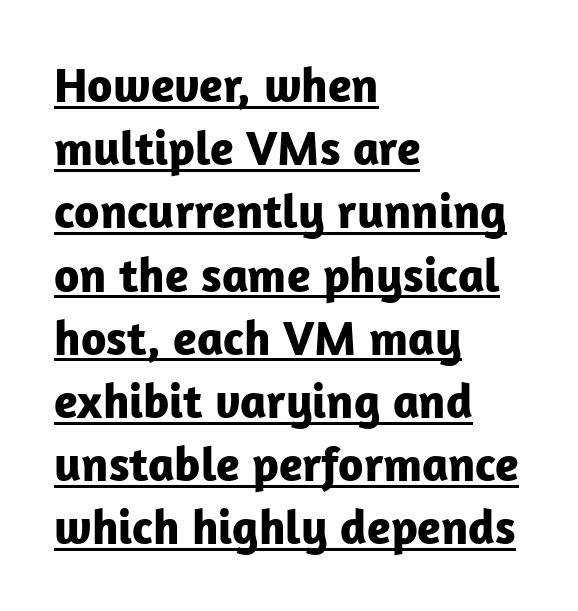
The image shows 49 px bold sans-serif type, upright; set left-aligned, normal line spacing (1.29x), normal letter spacing, underlined; low stroke contrast and a medium x-height.
